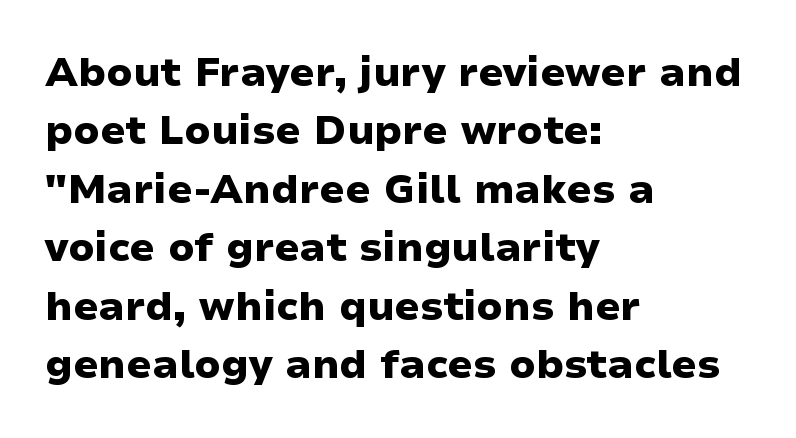
Q: Is the text bold? A: Yes.
Q: Is the text italic (slanted)? A: No, it is upright.
Q: Is the typeface a serif or a sans-serif typeface? A: Sans-serif.
Q: Is the text underlined? A: No.
Q: How is the paragraph aligned? A: Left-aligned.
Q: Is the spacing between letters normal or unusually wide? A: Normal.
Q: Is the spacing between lines tight, normal or loose? A: Normal.
Q: Width (condensed, normal, or wide)? A: Wide.
Q: Stroke contrast? A: Low.
Q: x-height? A: Medium.
Q: Monospaced? A: No.
